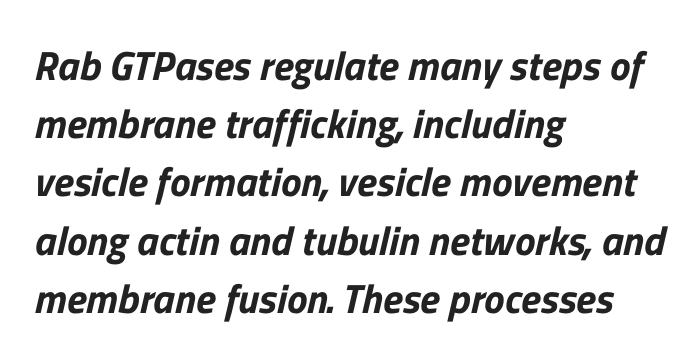
Compared with typical paragraphs, the rows here are spaced about the same. The passage shown has conventional tracking throughout. Varying glyph widths throughout — classic text-font behaviour. This is sans-serif lettering, the kind often seen on screens and signage.
